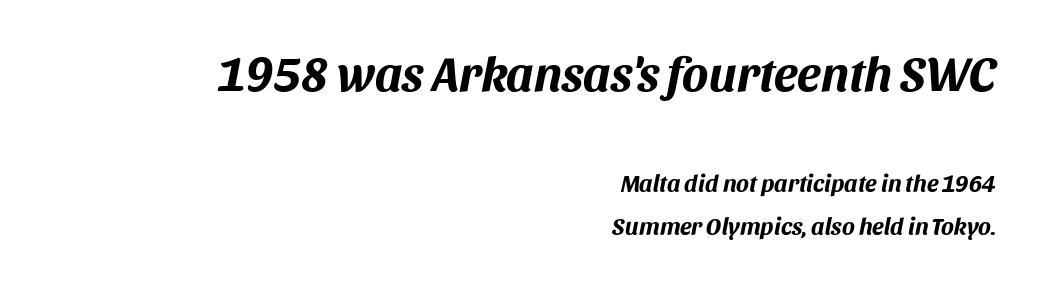
{"italic": "yes", "lean": "right", "slant_degrees": 11, "bold": "yes", "weight": "bold", "width": "normal", "stroke_contrast": "medium", "x_height": "large", "monospaced": "no", "underline": "no", "align": "right", "line_spacing_ratio": 1.78, "letter_spacing": "normal", "letter_spacing_em": 0.0, "larger_block": "first", "size_ratio": 2.04, "glyph_px": 49}
